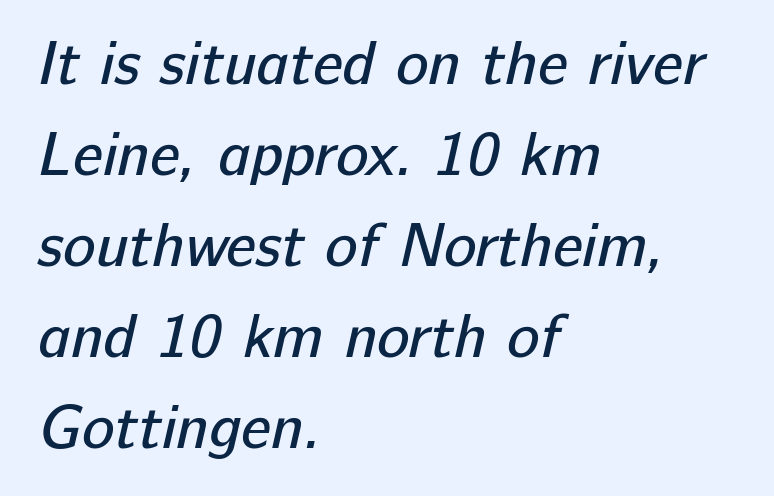
The image shows 61 px regular-weight sans-serif type; set left-aligned, normal line spacing (1.49x), normal letter spacing, not underlined; low stroke contrast and a medium x-height.
